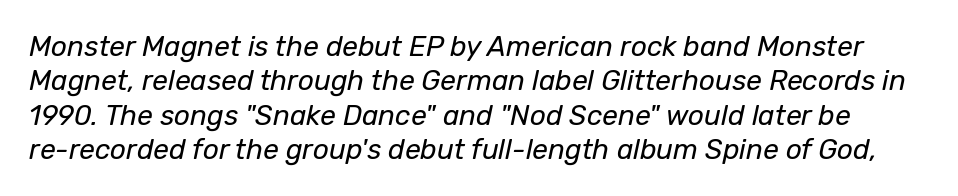
Q: Is the text bold? A: No.
Q: Is the text italic (slanted)? A: Yes, it leans right by about 12 degrees.
Q: Is the text underlined? A: No.
Q: Is the spacing between letters normal or unusually wide? A: Normal.
Q: Width (condensed, normal, or wide)? A: Normal.
Q: Stroke contrast? A: Low.
Q: x-height? A: Medium.
Q: Monospaced? A: No.
